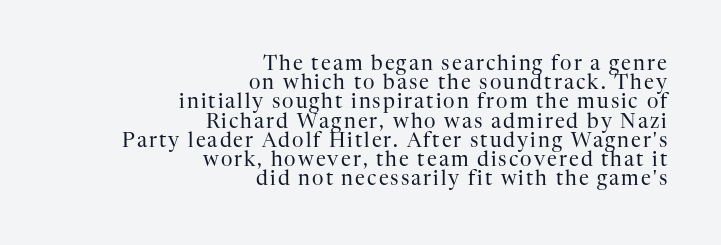
Notice how the passage keeps a crisp vertical edge on the right only. This is the regular roman posture of the typeface. No heavy texture on the line: the type isn't bold. The space between consecutive lines is stingy. Plain, unruled lines of type.
